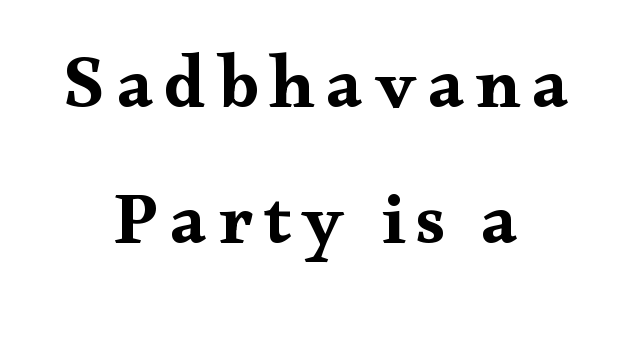
The image shows 74 px wide serif type, upright; set centered, line spacing 1.84x, not underlined; medium stroke contrast and a small x-height.
